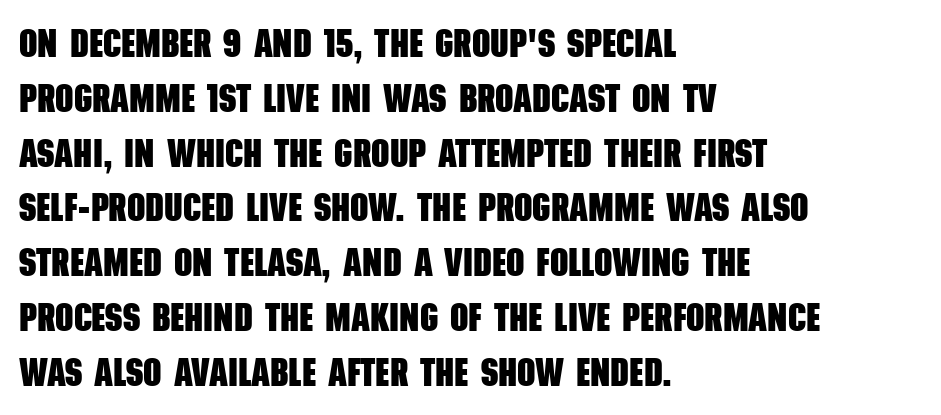
The passage shown has conventional tracking throughout. Is there much room between lines? A standard amount, neither cramped nor airy. Unlike a traditional serif, this face leaves its strokes unadorned. The passage shown is typed in a proportional face where columns would drift.
